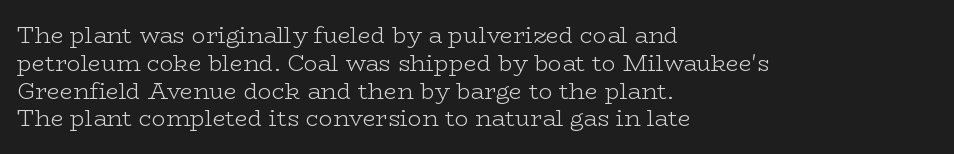
Italic: no, the glyphs are upright roman. Typeset ragged right — the left edge is the straight one. The gaps between neighbouring characters are ordinary and unremarkable. No letter is thick-stroked: the sample isn't bold. Lines of text with bare space underneath.
